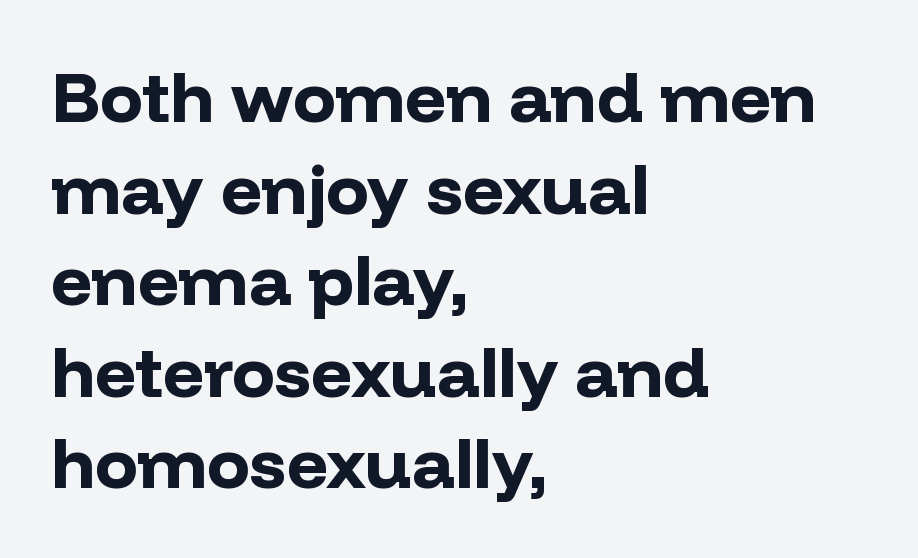
The image shows 71 px bold sans-serif type, upright; set left-aligned, normal line spacing (1.29x), normal letter spacing, not underlined; low stroke contrast and a medium x-height.
